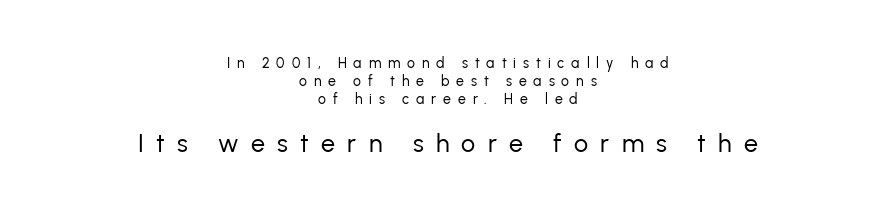
The image shows 25 px text type, upright; set centered, normal line spacing (1.28x), unusually wide letter spacing (+0.49 em), not underlined; the second (bottom) block is 1.79x larger.
